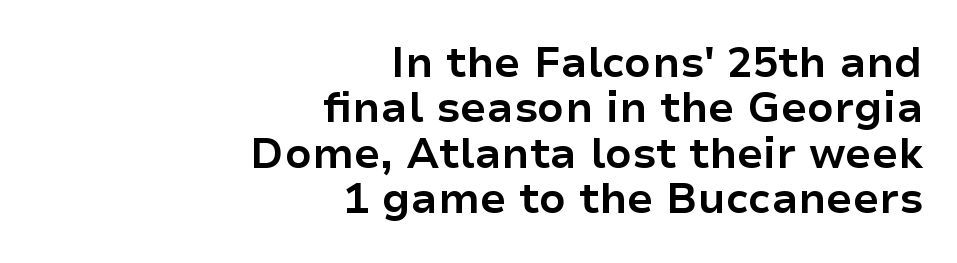
{"serif": "no", "italic": "no", "bold": "yes", "weight": "bold", "width": "normal", "stroke_contrast": "low", "x_height": "medium", "monospaced": "no", "underline": "no", "align": "right", "line_spacing": "tight", "line_spacing_ratio": 1.08, "letter_spacing": "normal", "letter_spacing_em": 0.0, "glyph_px": 42}
